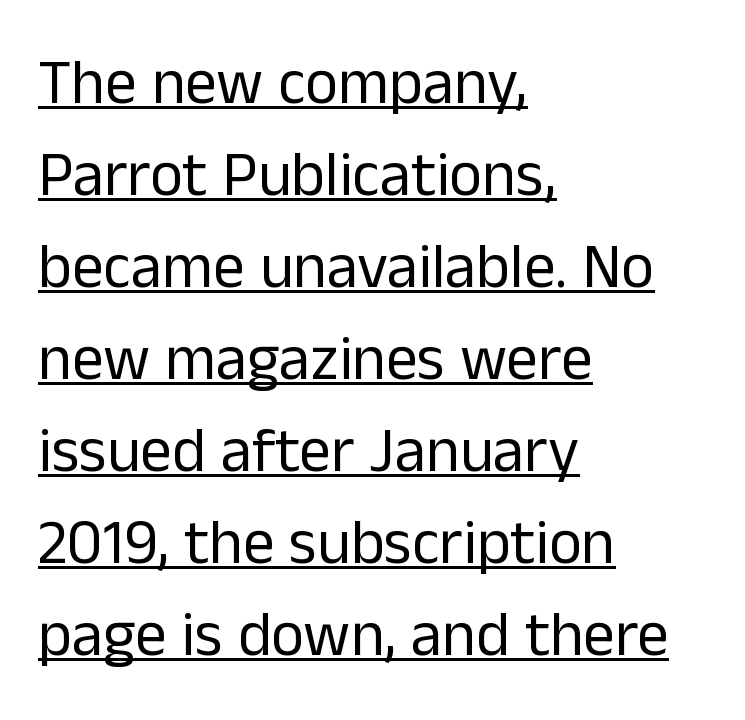
The face used here is proportionally spaced, like ordinary book or web type. Does extra space separate the letters? No, they use regular spacing. This sample carries an underscore along the baseline area. Serifs: no, the terminals of the letterforms are clean. No heavy texture on the line: the type isn't bold.
